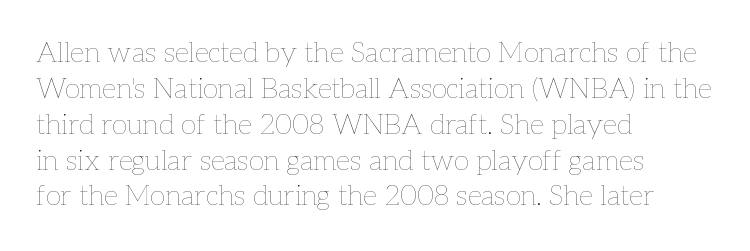
{"italic": "no", "bold": "no", "weight": "thin", "width": "normal", "stroke_contrast": "low", "x_height": "medium", "monospaced": "no", "underline": "no", "align": "left", "line_spacing": "normal", "line_spacing_ratio": 1.28, "letter_spacing": "normal", "letter_spacing_em": 0.0, "glyph_px": 28}
